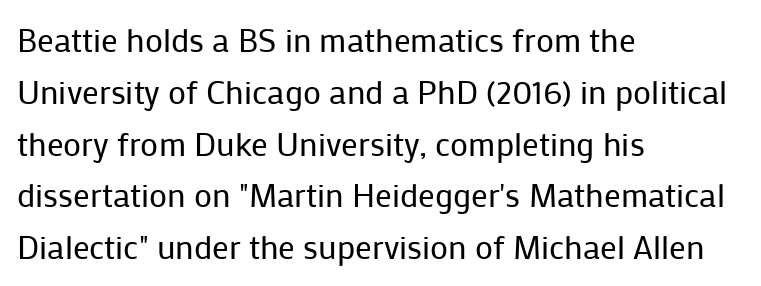
{"serif": "no", "italic": "no", "bold": "no", "weight": "regular", "width": "normal", "stroke_contrast": "low", "x_height": "medium", "monospaced": "no", "underline": "no", "align": "left", "line_spacing": "normal", "line_spacing_ratio": 1.57, "letter_spacing": "normal", "letter_spacing_em": 0.0, "glyph_px": 33}
